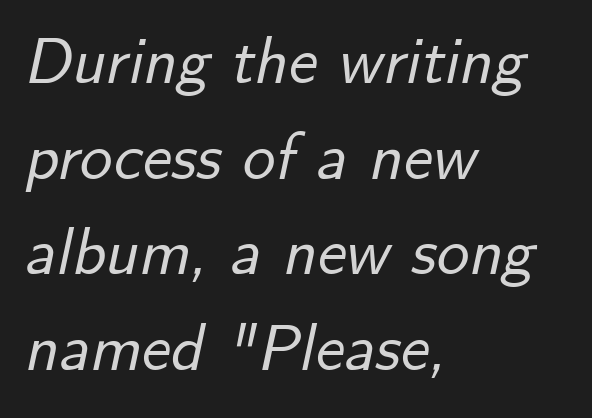
{"italic": "yes", "lean": "right", "slant_degrees": 12, "width": "normal", "stroke_contrast": "low", "x_height": "small", "monospaced": "no", "underline": "no", "align": "left", "line_spacing": "normal", "line_spacing_ratio": 1.47, "letter_spacing": "normal", "letter_spacing_em": 0.0, "glyph_px": 65}
